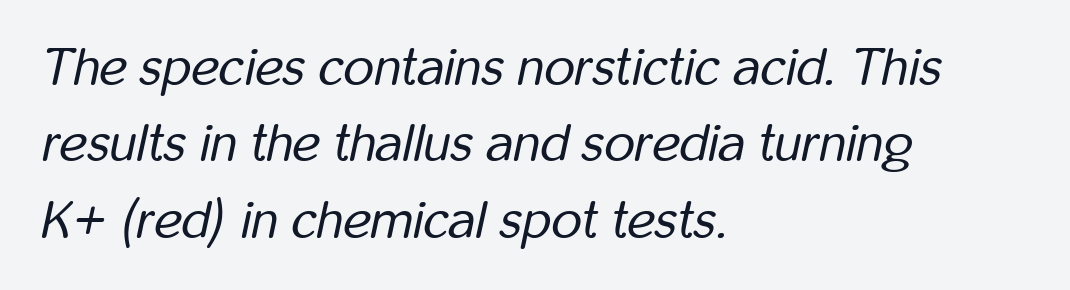
Q: Is the text bold? A: No.
Q: Is the text italic (slanted)? A: Yes, it leans right by about 12 degrees.
Q: Is the text underlined? A: No.
Q: How is the paragraph aligned? A: Left-aligned.
Q: Is the spacing between letters normal or unusually wide? A: Normal.
Q: Is the spacing between lines tight, normal or loose? A: Normal.
Q: Width (condensed, normal, or wide)? A: Condensed.
Q: Stroke contrast? A: Low.
Q: x-height? A: Medium.
Q: Monospaced? A: No.
